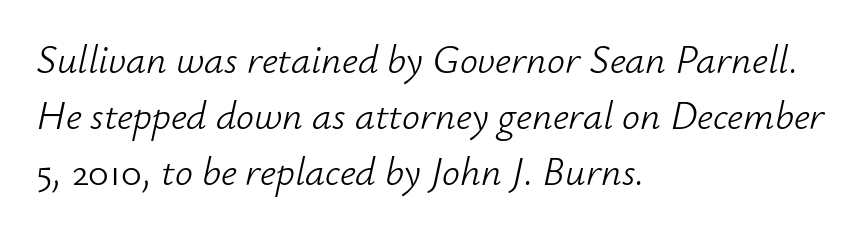
{"italic": "yes", "lean": "right", "slant_degrees": 12, "bold": "no", "weight": "light", "width": "normal", "stroke_contrast": "low", "x_height": "small", "monospaced": "no", "underline": "no", "align": "left", "line_spacing": "normal", "line_spacing_ratio": 1.4, "letter_spacing": "normal", "letter_spacing_em": 0.0, "glyph_px": 40}
